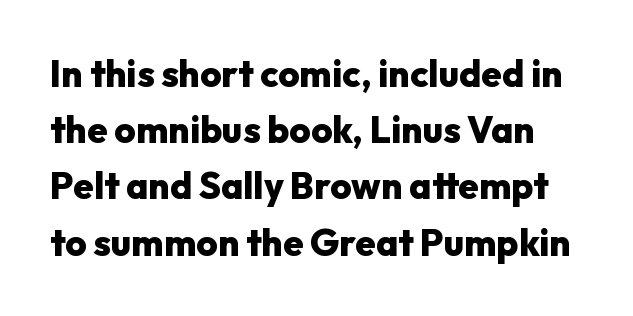
Q: Is the text bold? A: Yes.
Q: Is the text italic (slanted)? A: No, it is upright.
Q: Is the typeface a serif or a sans-serif typeface? A: Sans-serif.
Q: Is the text underlined? A: No.
Q: Is the spacing between letters normal or unusually wide? A: Normal.
Q: Is the spacing between lines tight, normal or loose? A: Normal.
Q: Width (condensed, normal, or wide)? A: Normal.
Q: Stroke contrast? A: Low.
Q: x-height? A: Medium.
Q: Monospaced? A: No.
